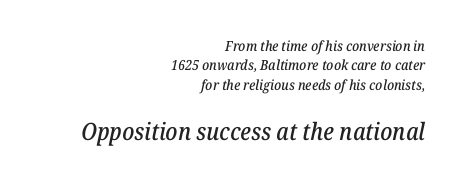
{"italic": "yes", "lean": "right", "slant_degrees": 12, "underline": "no", "align": "right", "line_spacing": "normal", "line_spacing_ratio": 1.39, "letter_spacing": "normal", "letter_spacing_em": 0.0, "larger_block": "second", "size_ratio": 1.71, "glyph_px": 24}
